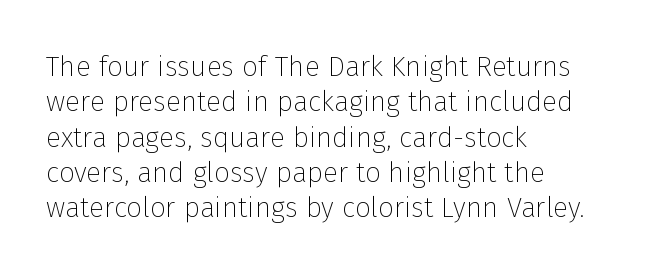
The image shows 28 px thin sans-serif type, upright; set left-aligned, normal line spacing (1.26x), normal letter spacing, not underlined; low stroke contrast and a medium x-height.
